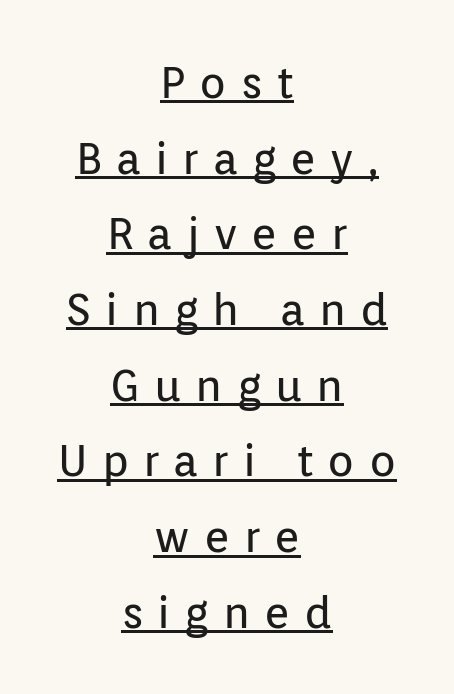
Proportional: the letters do not fall into vertical columns. Underlining? Definitely there. Characters follow at a spacing far wider than the type designer built in. If you folded the block vertically in half, each line would mirror itself in length. The type sits square on the baseline with zero lean.
